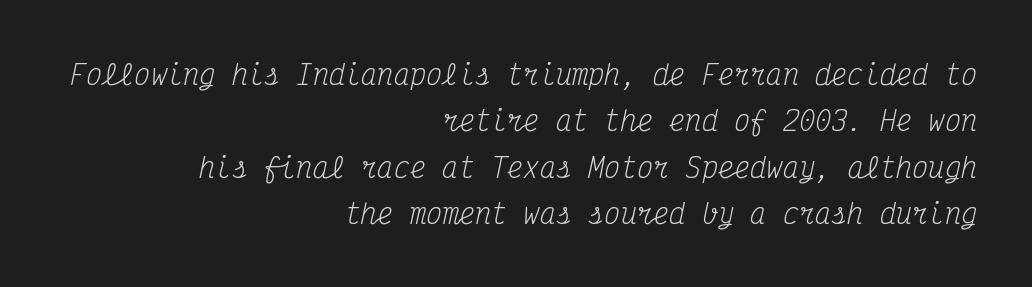
Q: Is the text bold? A: No.
Q: Is the text italic (slanted)? A: Yes, it leans right by about 12 degrees.
Q: Is the text underlined? A: No.
Q: How is the paragraph aligned? A: Right-aligned.
Q: Is the spacing between letters normal or unusually wide? A: Normal.
